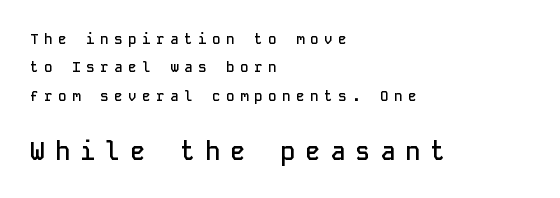
The image shows 25 px text type, upright; set left-aligned, loose line spacing (2.02x), unusually wide letter spacing (+0.4 em), not underlined; the second (bottom) block is 1.79x larger.
